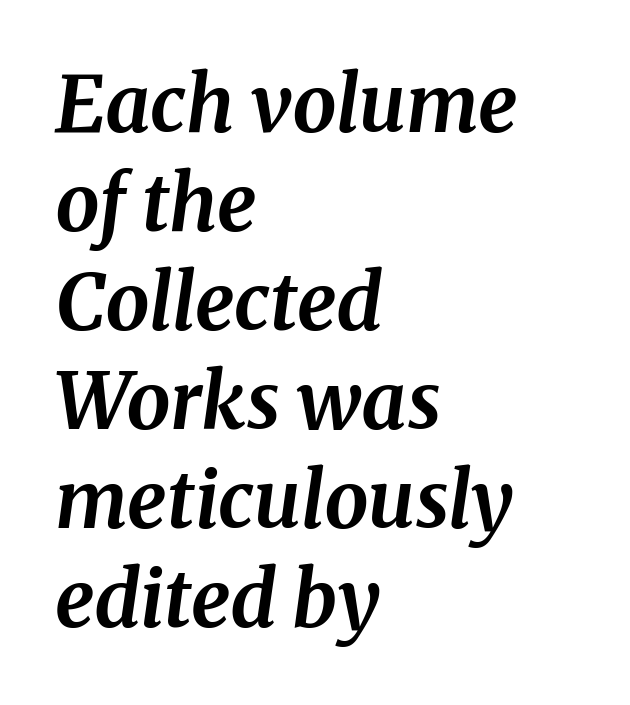
One glance says typical: line gaps are just what's usual. Compared with an ordinary text face, these strokes are far heavier — a full bold. Slant detected: the letters are inclined. Regarding serifs, this sample has them. The passage shown has conventional tracking throughout.
